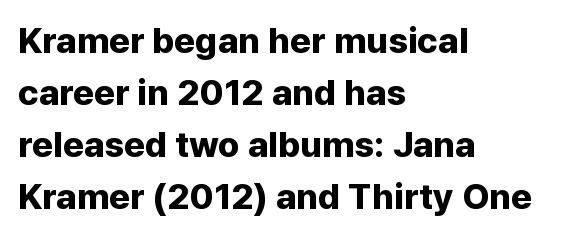
One-word summary of the alignment: left. A bare baseline throughout the passage. Notice how descenders clear the ascenders below comfortably — that's standard leading. Weight: bold.
